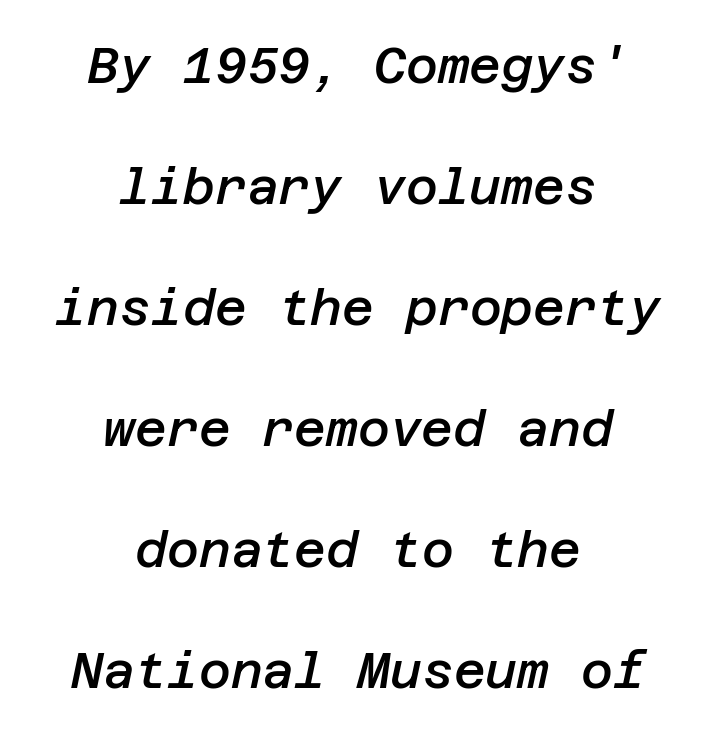
The image shows 49 px semibold type, italic (leaning right); set centered, loose line spacing (2.47x), normal letter spacing, not underlined; low stroke contrast and a large x-height.
